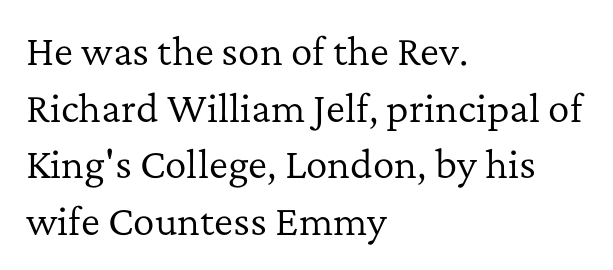
{"serif": "yes", "italic": "no", "bold": "no", "weight": "regular", "width": "normal", "stroke_contrast": "low", "x_height": "medium", "monospaced": "no", "underline": "no", "align": "left", "line_spacing": "normal", "line_spacing_ratio": 1.57, "letter_spacing": "normal", "letter_spacing_em": 0.0, "glyph_px": 36}
